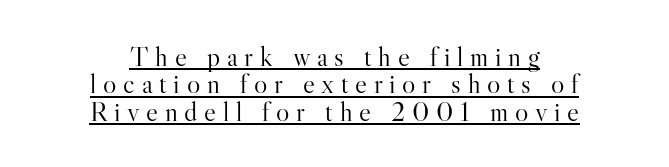
The image shows 28 px light serif type, upright; set centered, tight line spacing (0.98x), unusually wide letter spacing (+0.24 em), underlined; high stroke contrast and a small x-height.
